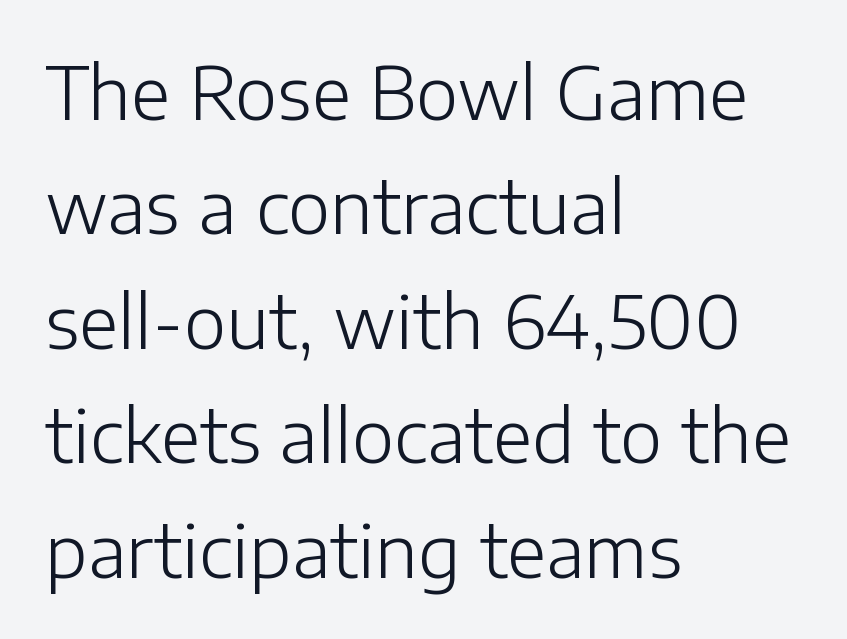
Q: Is the text bold? A: No.
Q: Is the text italic (slanted)? A: No, it is upright.
Q: Is the typeface a serif or a sans-serif typeface? A: Sans-serif.
Q: Is the text underlined? A: No.
Q: How is the paragraph aligned? A: Left-aligned.
Q: Is the spacing between letters normal or unusually wide? A: Normal.
Q: Is the spacing between lines tight, normal or loose? A: Normal.
Q: Width (condensed, normal, or wide)? A: Normal.
Q: Stroke contrast? A: Low.
Q: x-height? A: Medium.
Q: Monospaced? A: No.
